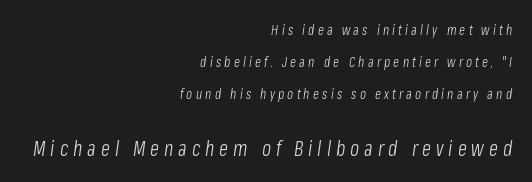
{"italic": "yes", "lean": "right", "slant_degrees": 8, "bold": "no", "underline": "no", "align": "right", "line_spacing": "loose", "line_spacing_ratio": 2.28, "letter_spacing": "wide", "letter_spacing_em": 0.23, "larger_block": "second", "size_ratio": 1.5, "glyph_px": 21}
